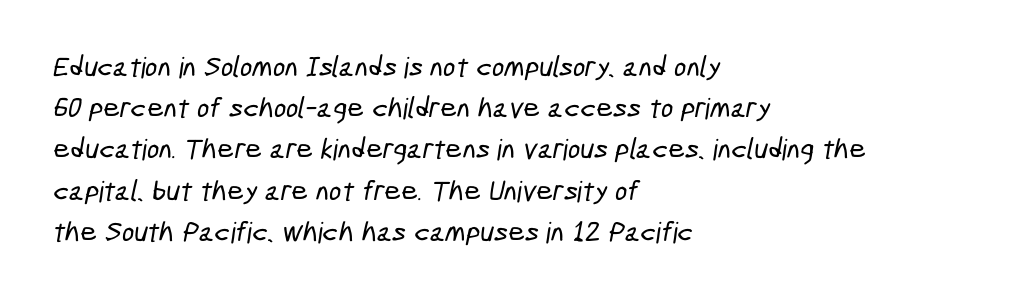
{"serif": "no", "width": "condensed", "stroke_contrast": "low", "x_height": "medium", "monospaced": "no", "underline": "no", "align": "left", "line_spacing": "normal", "line_spacing_ratio": 1.42, "letter_spacing": "normal", "letter_spacing_em": 0.0, "glyph_px": 29}
